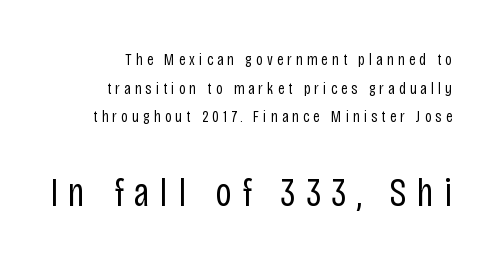
Descenders hang freely into open space. Tall strokes in this sample are plumb rather than angled. Character widths vary here, with narrow letters taking less room than wide ones. The strokes carry an ordinary text weight at most.
